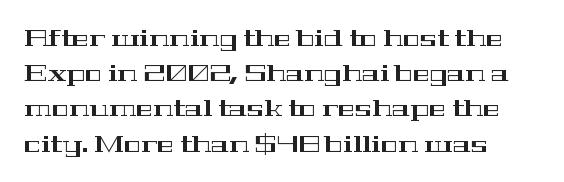
The image shows 23 px text type, upright; set left-aligned, normal line spacing (1.53x), normal letter spacing, not underlined.
